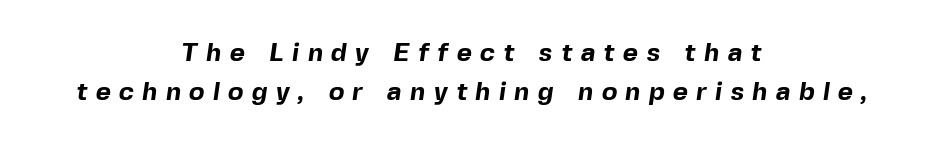
{"bold": "yes", "underline": "no", "align": "center", "line_spacing": "normal", "line_spacing_ratio": 1.49, "letter_spacing": "wide", "letter_spacing_em": 0.32, "glyph_px": 26}
